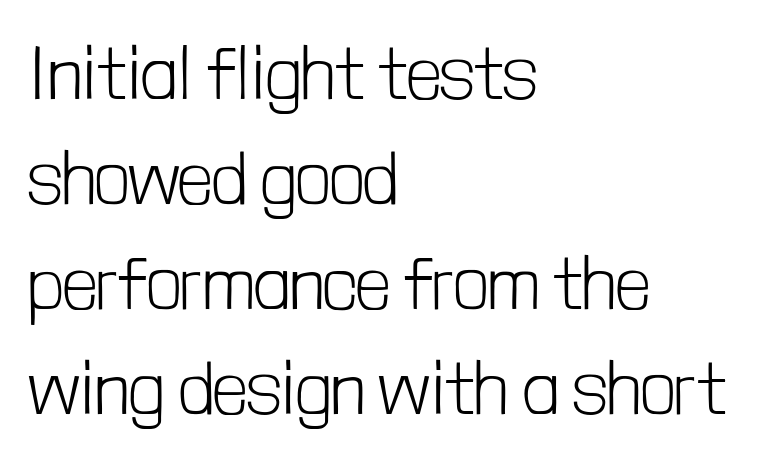
Q: Is the text bold? A: No.
Q: Is the text italic (slanted)? A: No, it is upright.
Q: Is the typeface a serif or a sans-serif typeface? A: Sans-serif.
Q: Is the text underlined? A: No.
Q: How is the paragraph aligned? A: Left-aligned.
Q: Is the spacing between letters normal or unusually wide? A: Normal.
Q: Is the spacing between lines tight, normal or loose? A: Normal.
Q: Width (condensed, normal, or wide)? A: Condensed.
Q: Stroke contrast? A: Low.
Q: x-height? A: Medium.
Q: Monospaced? A: No.
